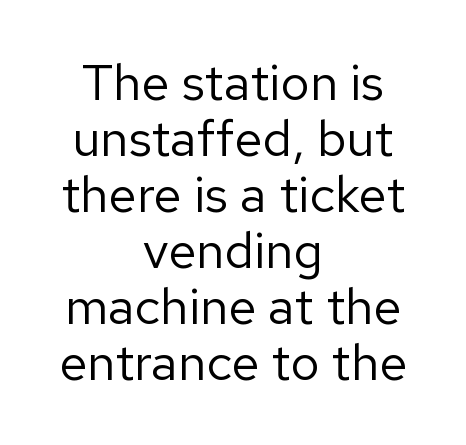
Q: Is the text bold? A: No.
Q: Is the text italic (slanted)? A: No, it is upright.
Q: Is the typeface a serif or a sans-serif typeface? A: Sans-serif.
Q: Is the text underlined? A: No.
Q: How is the paragraph aligned? A: Centered.
Q: Is the spacing between letters normal or unusually wide? A: Normal.
Q: Is the spacing between lines tight, normal or loose? A: Tight.
Q: Width (condensed, normal, or wide)? A: Normal.
Q: Stroke contrast? A: Low.
Q: x-height? A: Medium.
Q: Monospaced? A: No.
